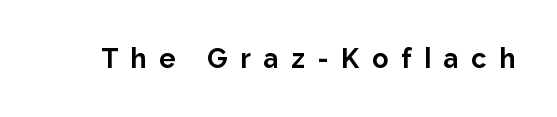
The passage shown has open, widely tracked lettering throughout. When letters stand straight like this, we call the style roman or upright. Does the weight exceed regular? Yes, all the way to bold. Plain, unruled lines of type.
